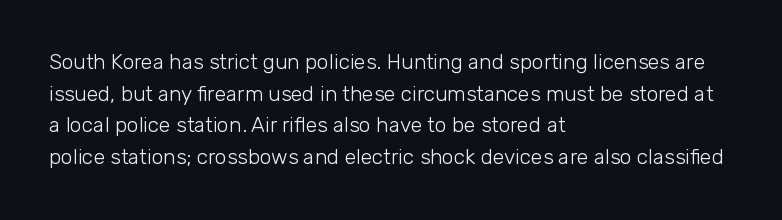
Q: Is the text bold? A: No.
Q: Is the text italic (slanted)? A: No, it is upright.
Q: Is the text underlined? A: No.
Q: How is the paragraph aligned? A: Left-aligned.
Q: Is the spacing between letters normal or unusually wide? A: Normal.
Q: Is the spacing between lines tight, normal or loose? A: Normal.
